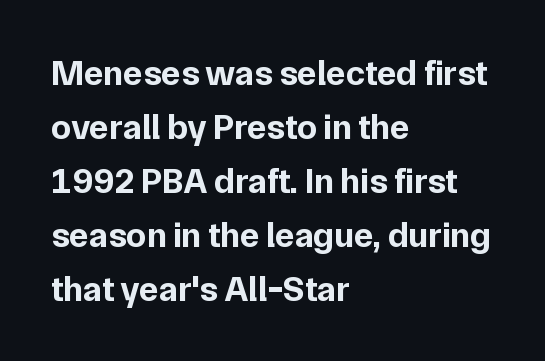
Each row of text sits above clean, open space. Left-aligned paragraph, ragged on the right. Here the glyphs are tracked normally, forming tight word shapes. Summary of vertical rhythm: regular, with standard interline spacing.
